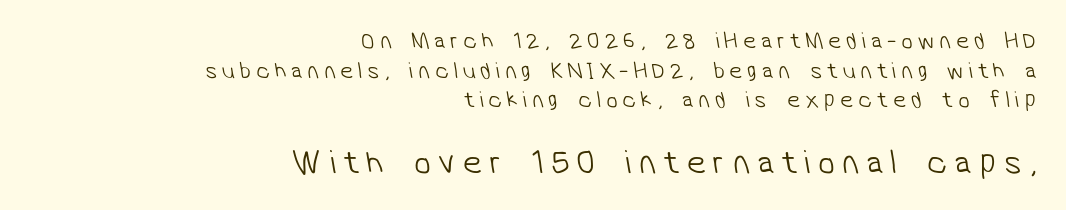
Q: Is the text bold? A: No.
Q: Is the typeface a serif or a sans-serif typeface? A: Sans-serif.
Q: Is the text underlined? A: No.
Q: How is the paragraph aligned? A: Right-aligned.
Q: Is the spacing between letters normal or unusually wide? A: Unusually wide.
Q: Is the spacing between lines tight, normal or loose? A: Normal.
Q: Which block of text is set in a larger size, the first (top) or the second (bottom)? A: The second (bottom) one.
Q: Width (condensed, normal, or wide)? A: Normal.
Q: Stroke contrast? A: Low.
Q: x-height? A: Medium.
Q: Monospaced? A: No.
